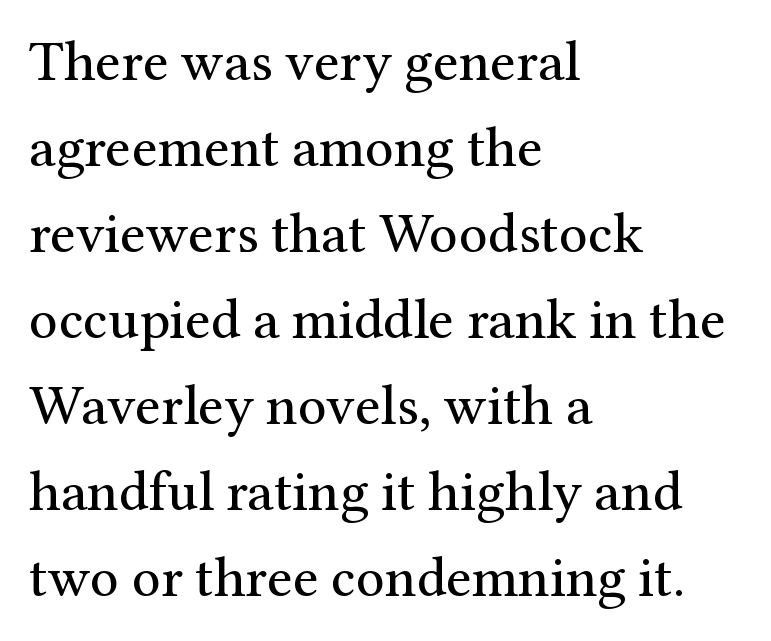
The image shows 57 px regular-weight serif type, upright; set left-aligned, normal line spacing (1.51x), normal letter spacing, not underlined; medium stroke contrast and a medium x-height.
